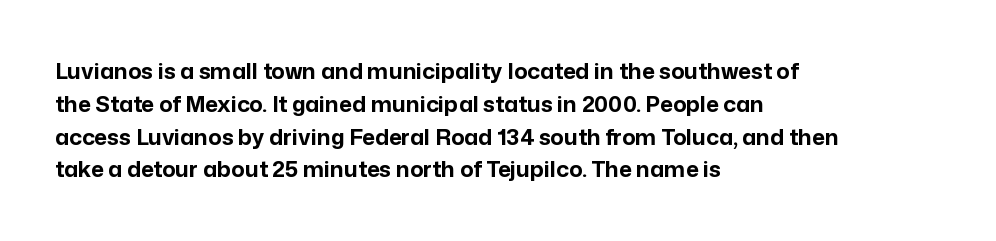
The image shows 22 px bold type, upright; set left-aligned, normal line spacing (1.49x), normal letter spacing, not underlined.
